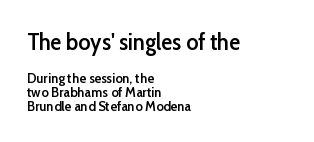
Q: Is the text bold? A: Semi-bold.
Q: Is the text italic (slanted)? A: No, it is upright.
Q: Is the text underlined? A: No.
Q: How is the paragraph aligned? A: Left-aligned.
Q: Is the spacing between letters normal or unusually wide? A: Normal.
Q: Is the spacing between lines tight, normal or loose? A: Tight.
Q: Which block of text is set in a larger size, the first (top) or the second (bottom)? A: The first (top) one.
